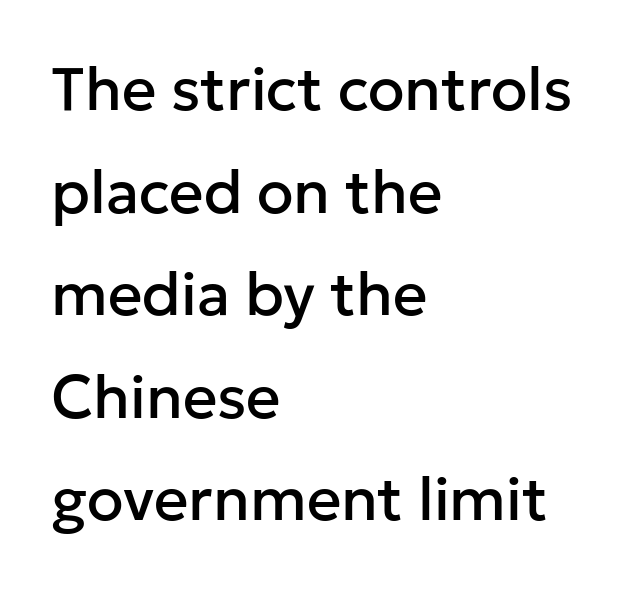
The image shows 60 px sans-serif type, upright; set left-aligned, line spacing 1.71x, normal letter spacing, not underlined; low stroke contrast and a medium x-height.
